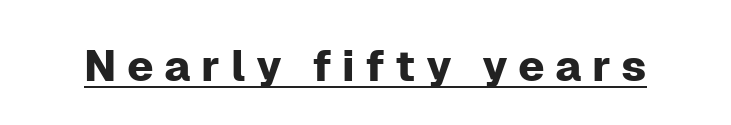
The typeface chosen for these lines omits serifs. The rendering uses natural spacing where letterforms have individual widths. Posture: vertical. The type is letterspaced generously, with wide tracking. The rendered words wear a rule along their underside.
